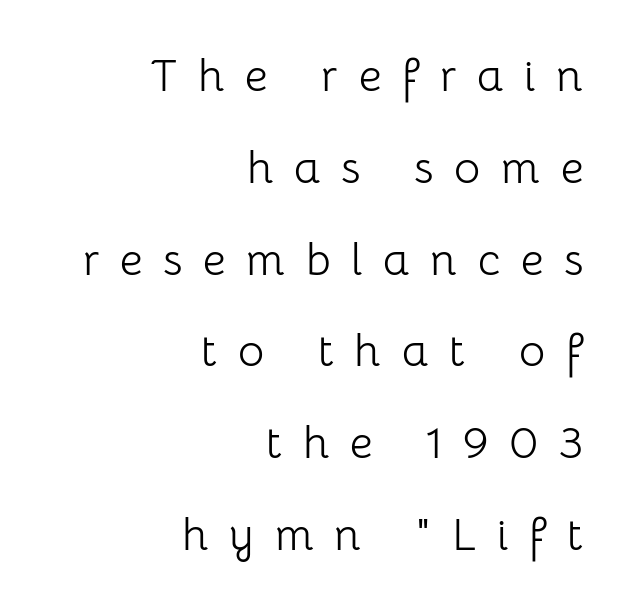
{"serif": "no", "italic": "no", "bold": "no", "weight": "light", "width": "normal", "stroke_contrast": "low", "x_height": "medium", "monospaced": "no", "underline": "no", "align": "right", "line_spacing": "loose", "line_spacing_ratio": 2.04, "letter_spacing": "wide", "letter_spacing_em": 0.46, "glyph_px": 45}
